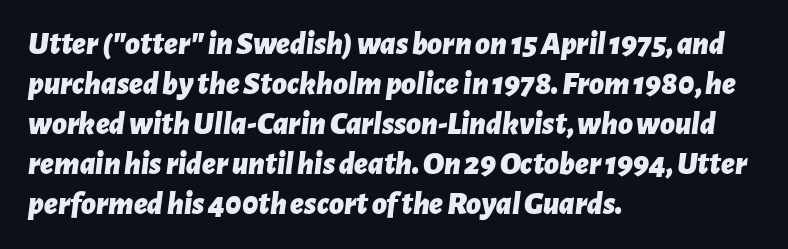
The image shows 32 px bold type, italic (leaning right); set left-aligned, normal line spacing (1.25x), normal letter spacing, not underlined; low stroke contrast and a medium x-height.
